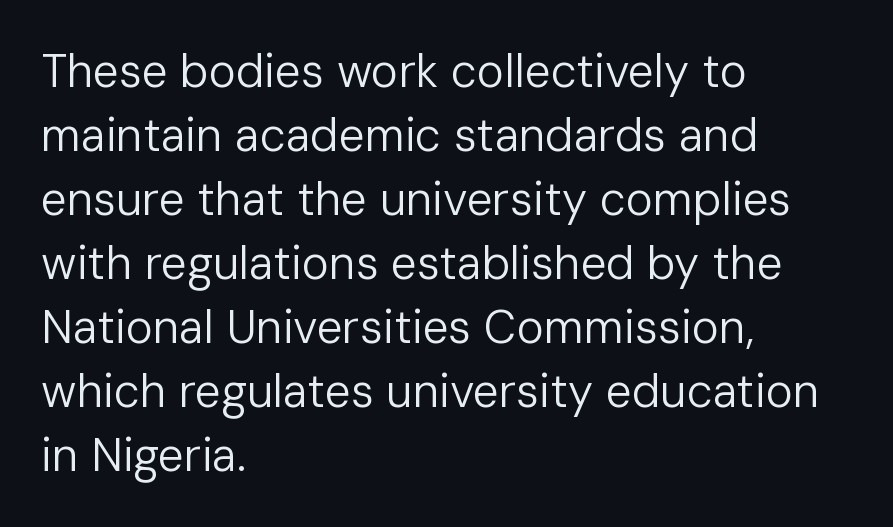
Q: Is the text bold? A: No.
Q: Is the text italic (slanted)? A: No, it is upright.
Q: Is the typeface a serif or a sans-serif typeface? A: Sans-serif.
Q: Is the text underlined? A: No.
Q: How is the paragraph aligned? A: Left-aligned.
Q: Is the spacing between letters normal or unusually wide? A: Normal.
Q: Is the spacing between lines tight, normal or loose? A: Normal.
Q: Width (condensed, normal, or wide)? A: Normal.
Q: Stroke contrast? A: Low.
Q: x-height? A: Medium.
Q: Monospaced? A: No.
